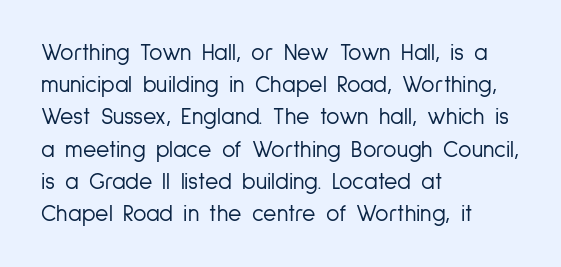
The image shows 23 px text type, upright; set left-aligned, normal line spacing (1.4x), normal letter spacing, not underlined.
